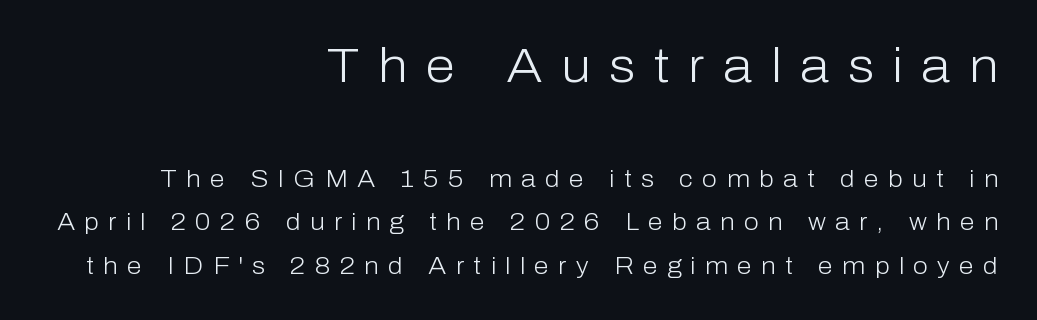
{"serif": "no", "italic": "no", "bold": "no", "weight": "light", "width": "normal", "stroke_contrast": "low", "x_height": "medium", "monospaced": "no", "underline": "no", "align": "right", "line_spacing_ratio": 1.82, "letter_spacing": "wide", "letter_spacing_em": 0.39, "larger_block": "first", "size_ratio": 2.0, "glyph_px": 48}
